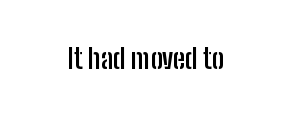
{"italic": "no", "bold": "yes", "underline": "no", "align": "center", "letter_spacing": "normal", "letter_spacing_em": 0.0, "glyph_px": 27}
